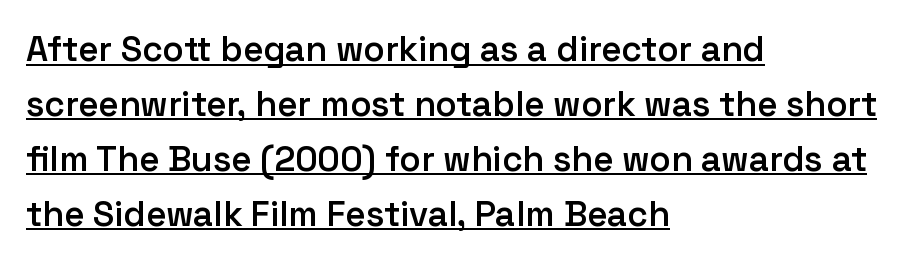
The image shows 35 px semibold sans-serif type, upright; set left-aligned, normal line spacing (1.57x), normal letter spacing, underlined; low stroke contrast and a medium x-height.
